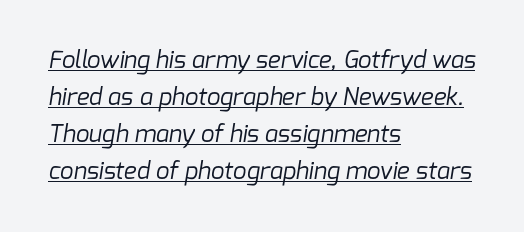
The image shows 24 px text type; set left-aligned, normal line spacing (1.54x), normal letter spacing, underlined.
